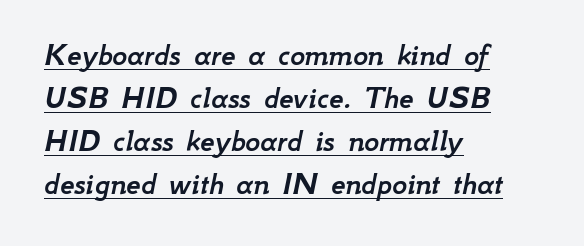
Q: Is the text italic (slanted)? A: Yes, it leans right by about 12 degrees.
Q: Is the text underlined? A: Yes.
Q: How is the paragraph aligned? A: Left-aligned.
Q: Is the spacing between letters normal or unusually wide? A: Normal.
Q: Is the spacing between lines tight, normal or loose? A: Normal.
Q: Width (condensed, normal, or wide)? A: Normal.
Q: Stroke contrast? A: Low.
Q: x-height? A: Small.
Q: Monospaced? A: No.
